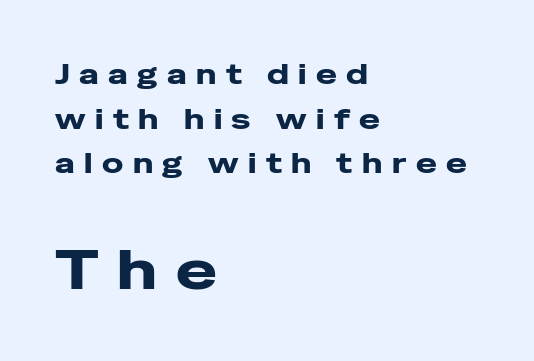
The image shows 55 px heavy, wide sans-serif type, upright; set left-aligned, normal line spacing (1.59x), unusually wide letter spacing (+0.34 em), not underlined; the second (bottom) block is 1.96x larger; low stroke contrast and a medium x-height.
